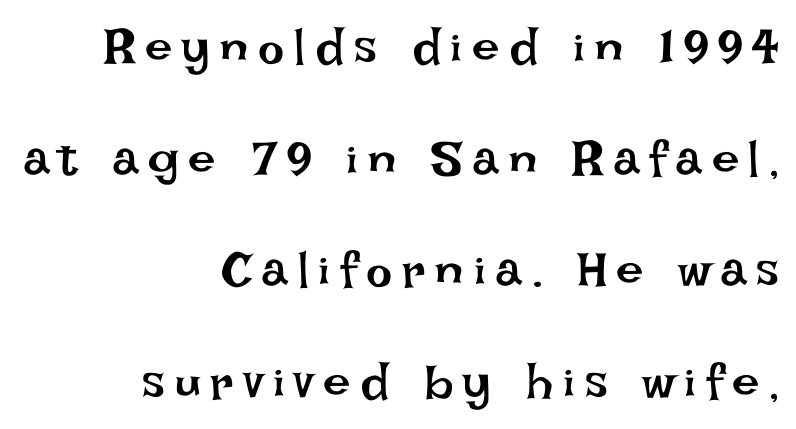
The gaps between neighbouring characters are conspicuously large. Ink coverage per letter is moderate at most. Nope, not italic — everything's standing straight. The vertical gap from one line to the next is large. Each letter keeps its own natural width here, so spacing adapts to shape. The space directly below the letters is spotless.
